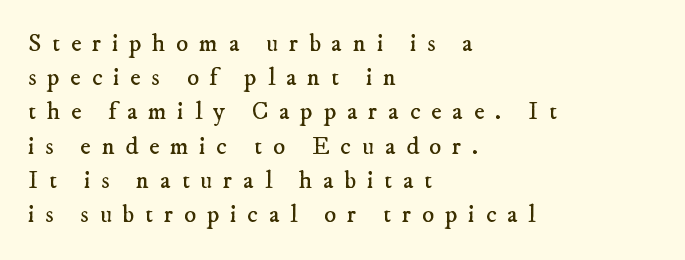
Q: Is the text bold? A: No.
Q: Is the text underlined? A: No.
Q: How is the paragraph aligned? A: Left-aligned.
Q: Is the spacing between letters normal or unusually wide? A: Unusually wide.
Q: Is the spacing between lines tight, normal or loose? A: Normal.
